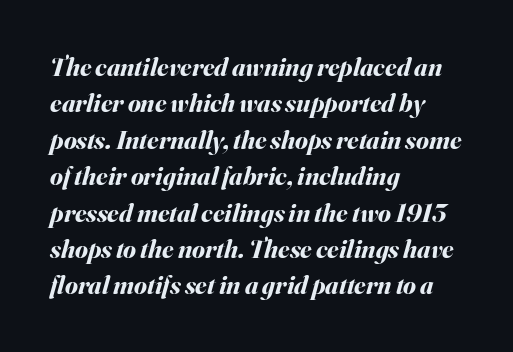
Q: Is the text bold? A: Yes.
Q: Is the text italic (slanted)? A: Yes, it leans right by about 16 degrees.
Q: Is the text underlined? A: No.
Q: How is the paragraph aligned? A: Left-aligned.
Q: Is the spacing between letters normal or unusually wide? A: Normal.
Q: Is the spacing between lines tight, normal or loose? A: Normal.
